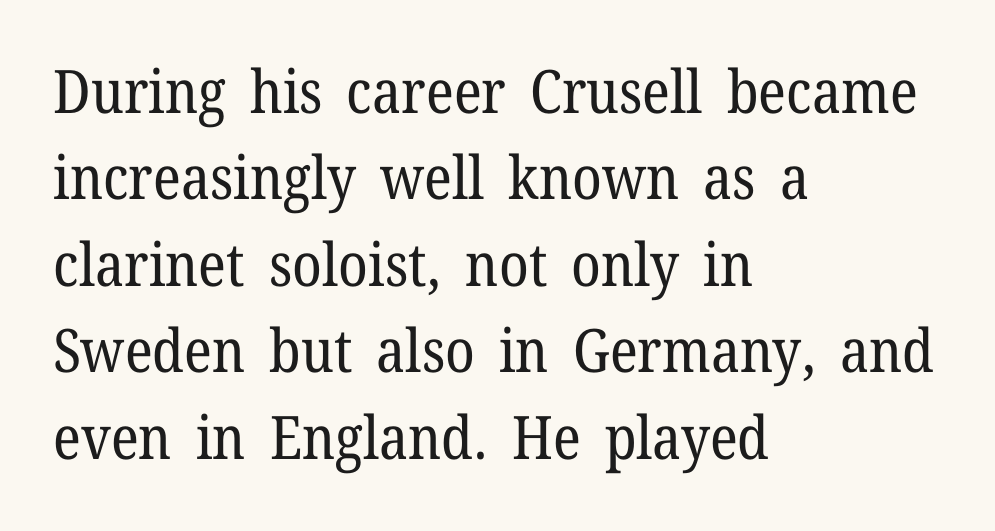
{"serif": "yes", "italic": "no", "bold": "no", "weight": "regular", "width": "normal", "stroke_contrast": "low", "x_height": "medium", "monospaced": "no", "underline": "no", "align": "left", "line_spacing": "normal", "line_spacing_ratio": 1.44, "letter_spacing": "normal", "letter_spacing_em": 0.0, "glyph_px": 60}
